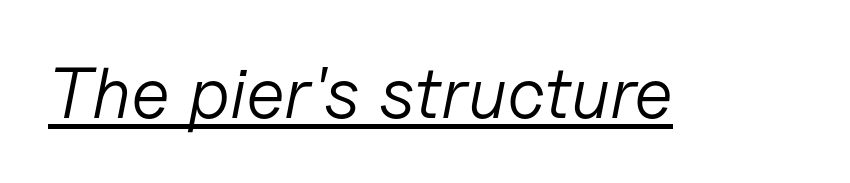
{"italic": "yes", "lean": "right", "slant_degrees": 11, "bold": "no", "weight": "light", "width": "normal", "stroke_contrast": "low", "x_height": "medium", "monospaced": "no", "underline": "yes", "letter_spacing": "normal", "letter_spacing_em": 0.0, "glyph_px": 72}
